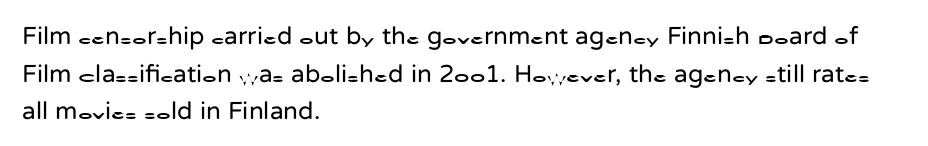
{"italic": "no", "bold": "no", "underline": "no", "align": "left", "line_spacing": "normal", "line_spacing_ratio": 1.51, "letter_spacing": "normal", "letter_spacing_em": 0.0, "glyph_px": 25}
